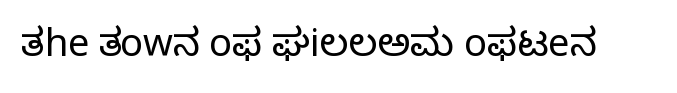
{"serif": "no", "italic": "no", "bold": "no", "weight": "light", "width": "normal", "stroke_contrast": "low", "x_height": "medium", "monospaced": "no", "underline": "no", "letter_spacing": "normal", "letter_spacing_em": 0.0, "glyph_px": 38}
